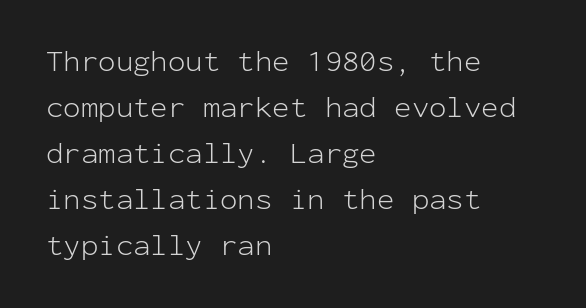
This sample is left-justified, so line endings fall wherever the words run out. The rows are spaced the way most documents space them. Standard letterfit; no display-style spreading of the glyphs. The lettering holds an erect, upright posture throughout.
